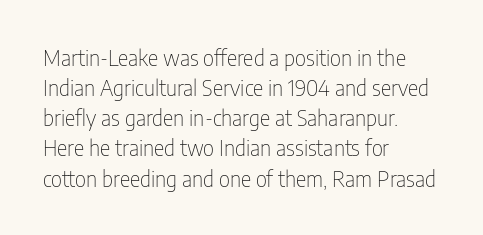
The image shows 22 px text type, upright; set left-aligned, normal line spacing (1.37x), normal letter spacing, not underlined.
